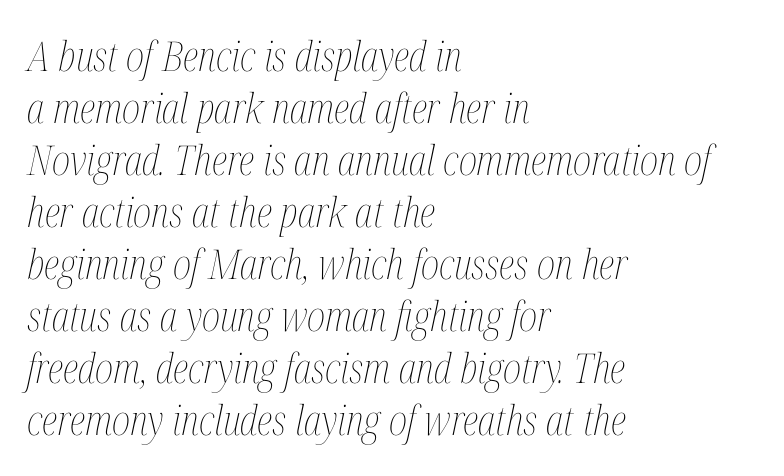
The image shows 41 px thin, condensed type, italic (leaning right); set left-aligned, normal line spacing (1.27x), normal letter spacing, not underlined; medium stroke contrast and a medium x-height.
